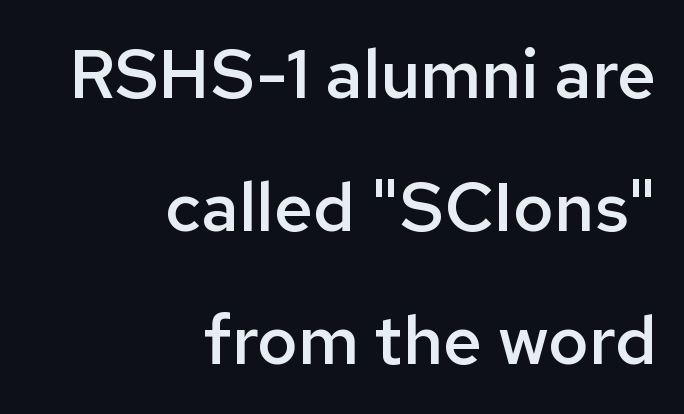
Just letters on the line, the space beneath them empty. What stands out about the letter spacing? Nothing — it is the standard amount. Vertical spacing — loose. Posture: vertical. Notice the strokes are somewhat thickened but not fully heavy: this is a semibold.
